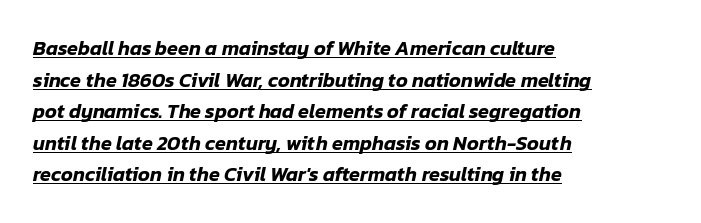
Q: Is the text italic (slanted)? A: Yes, it leans right by about 12 degrees.
Q: Is the text underlined? A: Yes.
Q: How is the paragraph aligned? A: Left-aligned.
Q: Is the spacing between letters normal or unusually wide? A: Normal.
Q: Is the spacing between lines tight, normal or loose? A: Normal.
